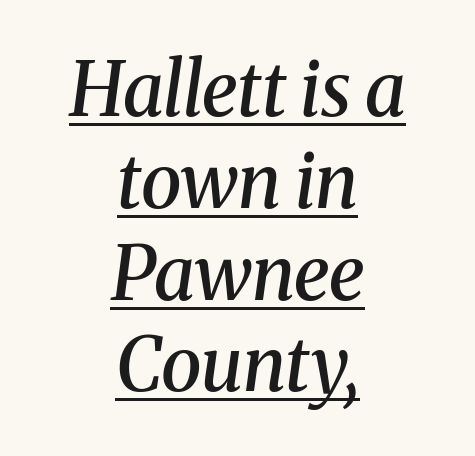
{"serif": "yes", "italic": "yes", "lean": "right", "slant_degrees": 8, "bold": "semi", "weight": "semibold", "width": "normal", "stroke_contrast": "medium", "x_height": "medium", "monospaced": "no", "underline": "yes", "align": "center", "line_spacing_ratio": 1.24, "letter_spacing": "normal", "letter_spacing_em": 0.0, "glyph_px": 74}
